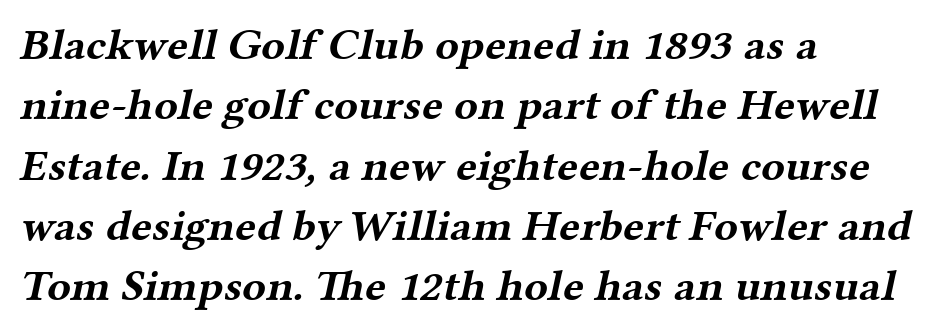
You could not count columns in this text — the font is proportionally spaced. The compositor pushed each line to the left boundary. Rows of type keep a routine distance in the vertical direction. Stroke thickness is high; the sample reads as a true bold.
